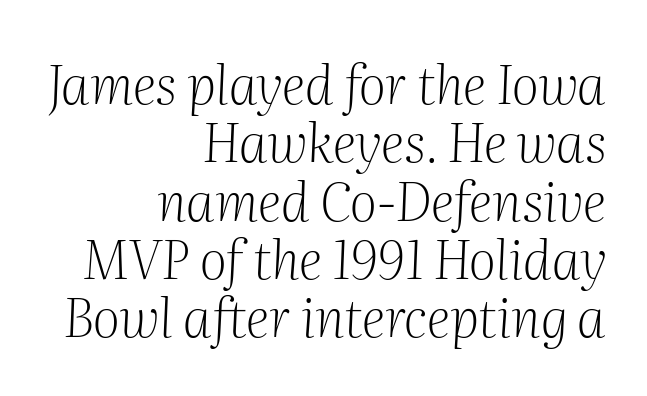
{"serif": "yes", "italic": "yes", "lean": "right", "slant_degrees": 2, "bold": "no", "weight": "light", "width": "normal", "stroke_contrast": "medium", "x_height": "medium", "monospaced": "no", "underline": "no", "align": "right", "line_spacing": "tight", "line_spacing_ratio": 1.1, "letter_spacing": "normal", "letter_spacing_em": 0.0, "glyph_px": 53}
